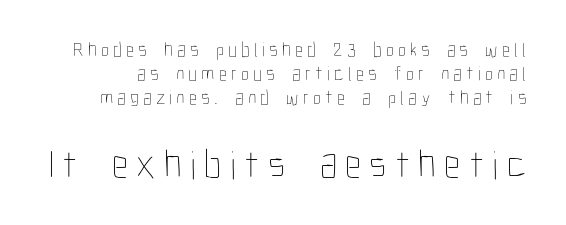
{"italic": "no", "bold": "no", "weight": "thin", "width": "condensed", "stroke_contrast": "low", "x_height": "medium", "monospaced": "no", "underline": "no", "line_spacing_ratio": 1.21, "letter_spacing": "wide", "letter_spacing_em": 0.21, "larger_block": "second", "size_ratio": 2.0, "glyph_px": 40}
